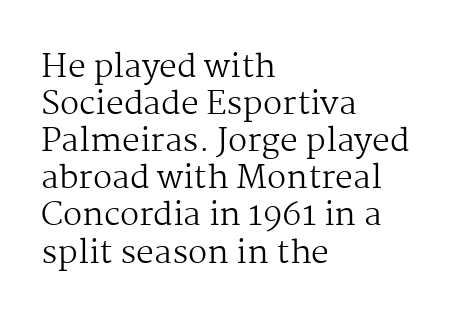
The image shows 32 px regular-weight serif type, upright; set left-aligned, line spacing 1.16x, normal letter spacing, not underlined; medium stroke contrast and a medium x-height.
